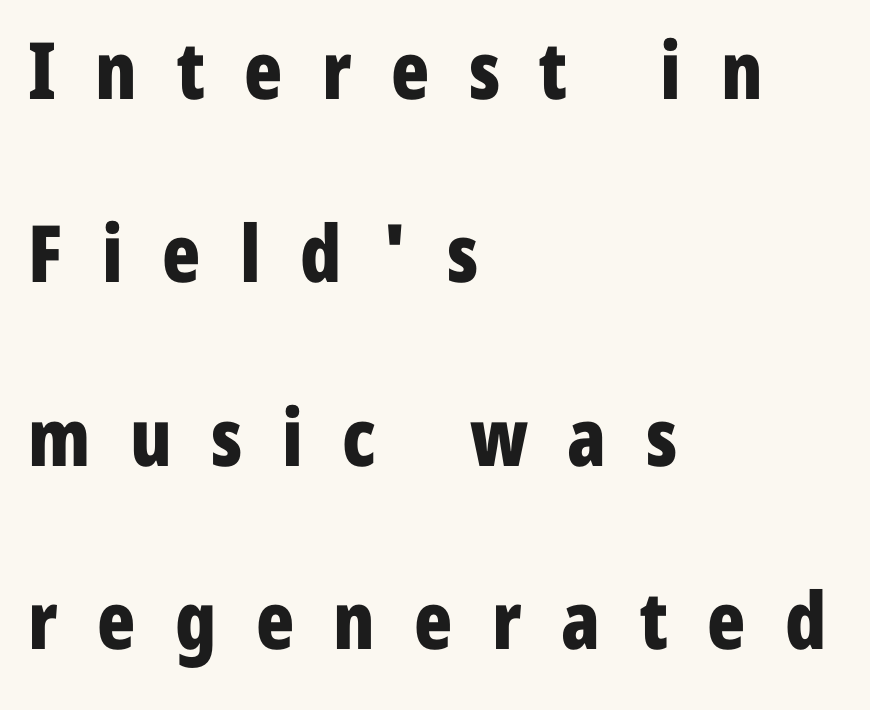
The image shows 79 px bold, condensed sans-serif type, upright; set left-aligned, loose line spacing (2.32x), unusually wide letter spacing (+0.5 em), not underlined; low stroke contrast and a medium x-height.
